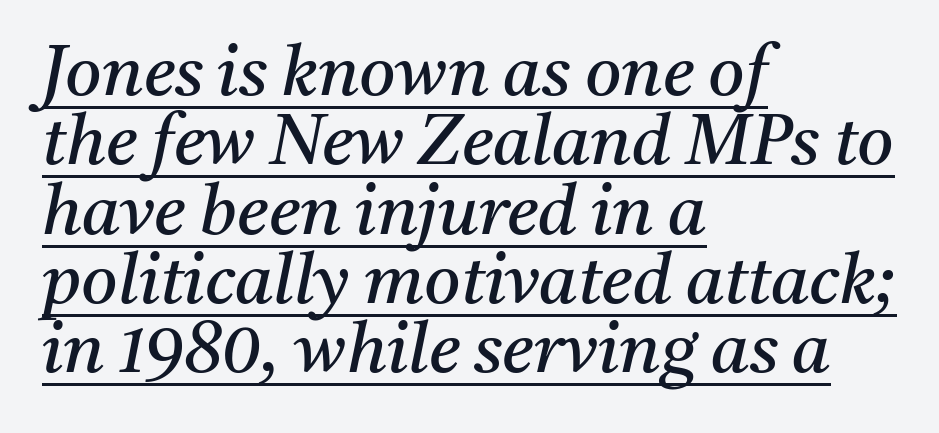
Vertical spacing — tight. A continuous stroke trails under the words, as in a hyperlink. Each line starts at the same left margin while the right side varies. Emphasis-style slanted type is in use.
